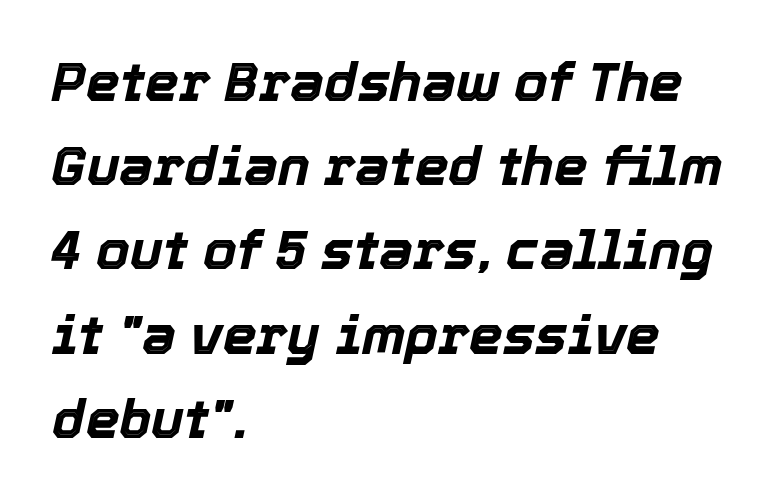
{"italic": "yes", "lean": "right", "slant_degrees": 12, "bold": "yes", "weight": "bold", "width": "normal", "x_height": "medium", "monospaced": "no", "underline": "no", "align": "left", "line_spacing": "normal", "line_spacing_ratio": 1.56, "letter_spacing": "normal", "letter_spacing_em": 0.0, "glyph_px": 54}
